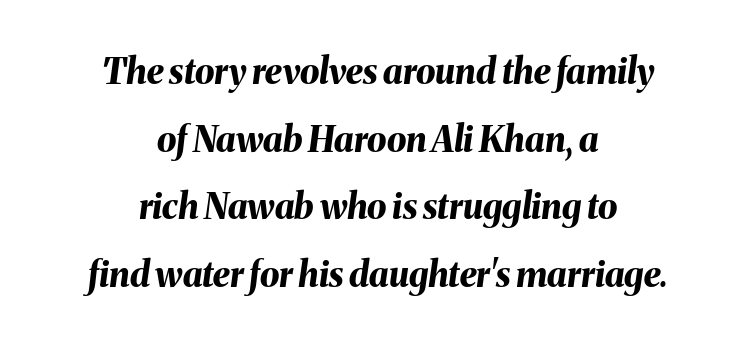
How are the letters spaced? Ordinarily, with no added tracking. Spacing verdict: proportional, widths tailored to each character. The zone under the glyphs is completely vacant. One-word summary of the alignment: center. A dark, heavy texture on the line: the type is bold.
